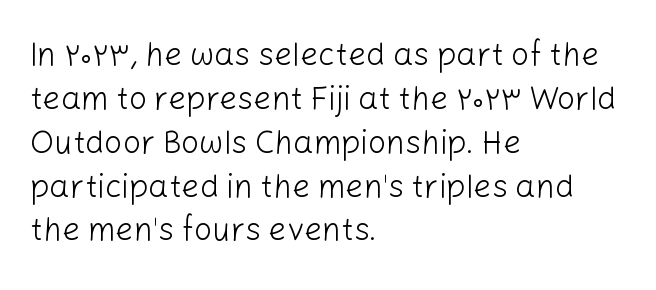
Think of a printed novel: that variable character pitch is what you see here. Characters follow at the spacing the type designer built in. The lettering holds an erect, upright posture throughout. The text was rendered using a sans face with plain stroke endings. The foot of each line stays bare and open. Nothing heavy about these letters — not bold at all.
